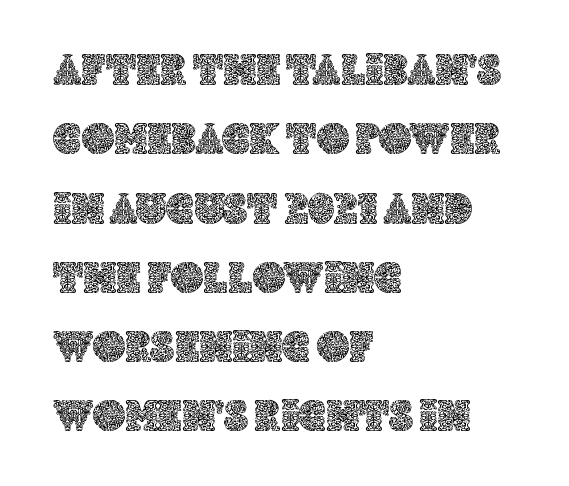
{"italic": "no", "width": "normal", "x_height": "large", "monospaced": "no", "underline": "no", "align": "left", "line_spacing": "normal", "line_spacing_ratio": 1.54, "letter_spacing": "normal", "letter_spacing_em": 0.0, "glyph_px": 45}
